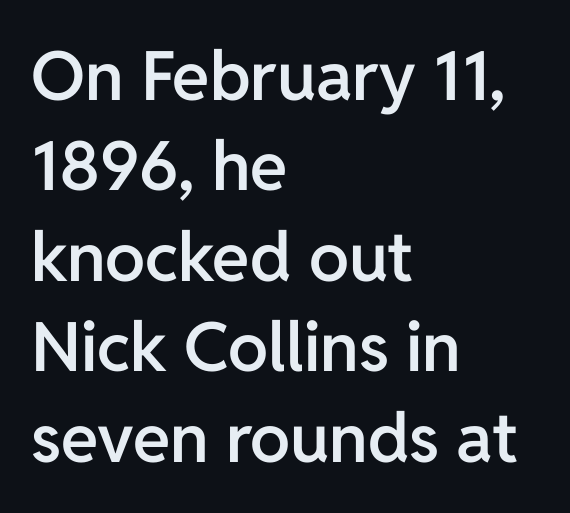
Q: Is the text bold? A: Semi-bold.
Q: Is the text italic (slanted)? A: No, it is upright.
Q: Is the typeface a serif or a sans-serif typeface? A: Sans-serif.
Q: Is the text underlined? A: No.
Q: How is the paragraph aligned? A: Left-aligned.
Q: Is the spacing between letters normal or unusually wide? A: Normal.
Q: Is the spacing between lines tight, normal or loose? A: Normal.
Q: Width (condensed, normal, or wide)? A: Normal.
Q: Stroke contrast? A: Low.
Q: x-height? A: Medium.
Q: Monospaced? A: No.
